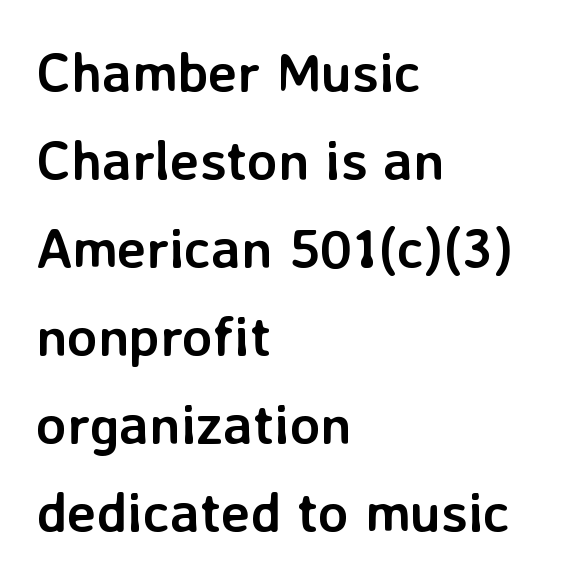
The image shows 56 px semibold sans-serif type, upright; set left-aligned, normal line spacing (1.57x), normal letter spacing, not underlined; low stroke contrast and a medium x-height.
